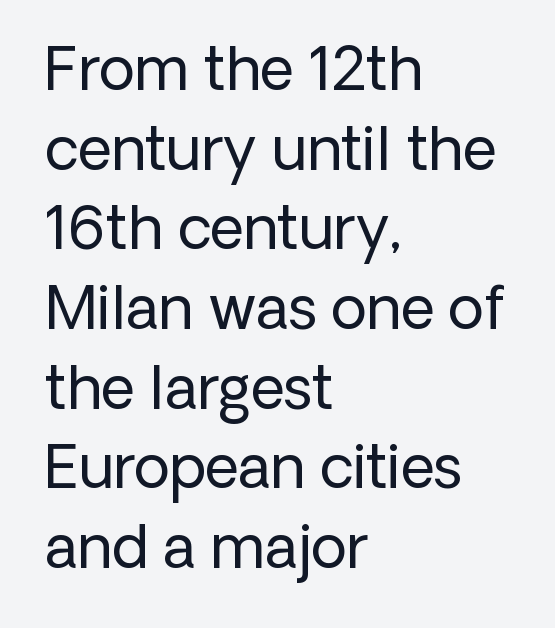
The image shows 59 px regular-weight sans-serif type, upright; set left-aligned, normal line spacing (1.35x), normal letter spacing, not underlined; low stroke contrast and a medium x-height.
